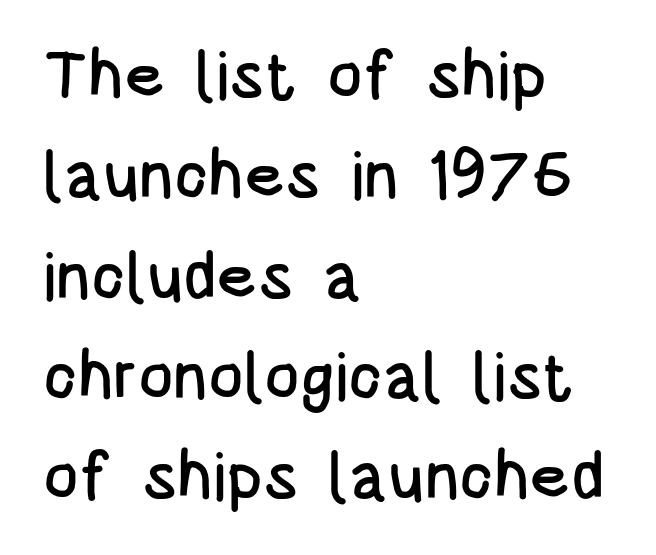
The words here are not underlined. Glyph-to-glyph distance matches everyday printed text. The rendering uses natural spacing where letterforms have individual widths. Regarding leading, the lines here are spaced in the standard way.
